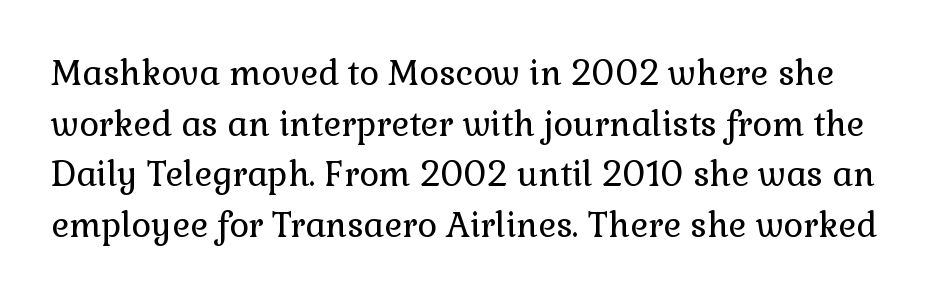
The image shows 34 px regular-weight serif type, upright; set normal line spacing (1.49x), normal letter spacing, not underlined; low stroke contrast and a medium x-height.
